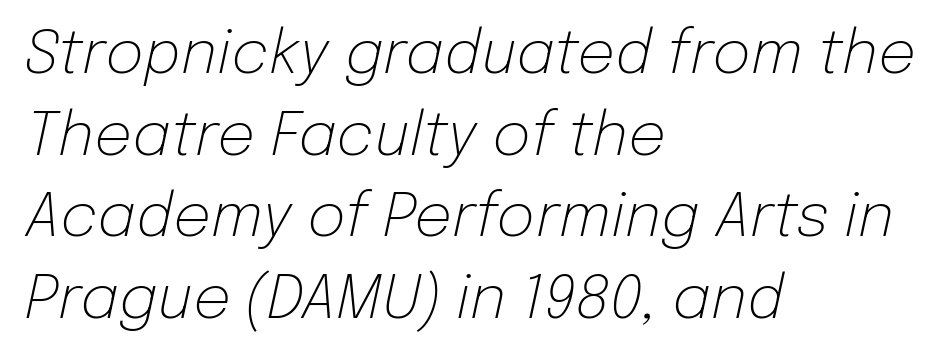
This block has exactly the height ordinary leading produces. Compared with a typical body face, this is equally light or lighter still. Designer's note — italics engaged. The face used here is proportionally spaced, like ordinary book or web type. Does the copy run flush right? No — it runs flush left. Plain, unruled lines of type.
